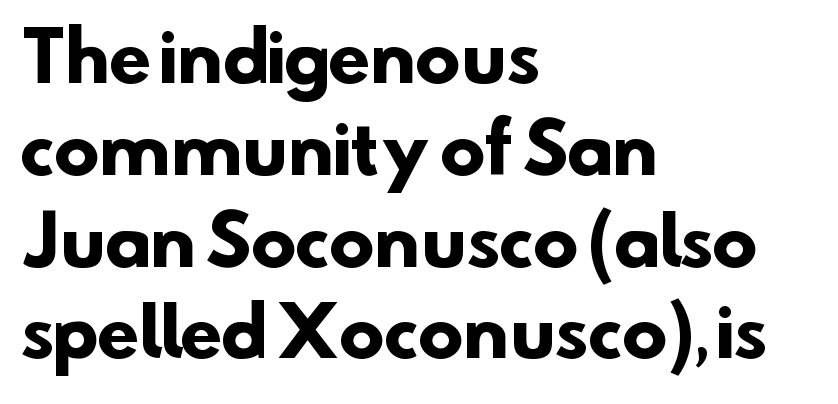
Q: Is the text bold? A: Yes.
Q: Is the typeface a serif or a sans-serif typeface? A: Sans-serif.
Q: Is the text underlined? A: No.
Q: How is the paragraph aligned? A: Left-aligned.
Q: Is the spacing between letters normal or unusually wide? A: Normal.
Q: Is the spacing between lines tight, normal or loose? A: Normal.
Q: Width (condensed, normal, or wide)? A: Normal.
Q: Stroke contrast? A: Low.
Q: x-height? A: Small.
Q: Monospaced? A: No.
